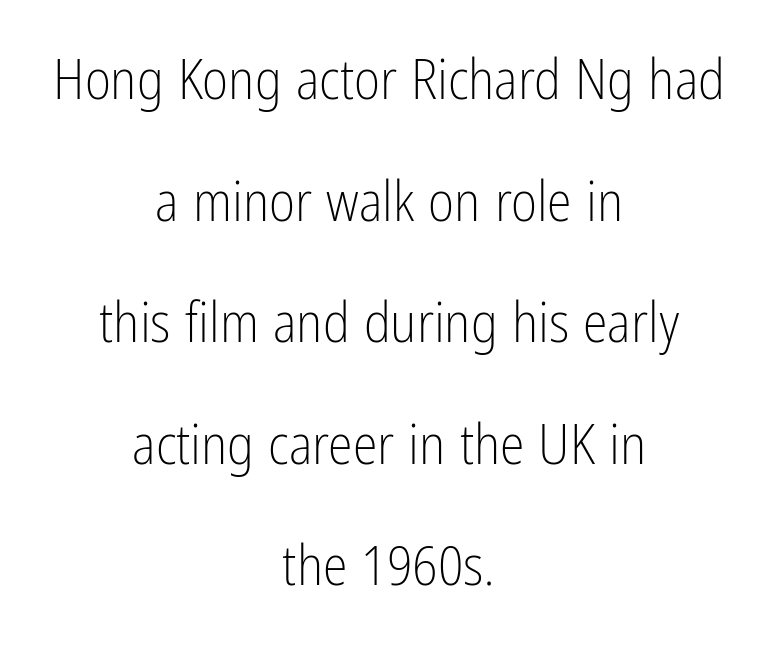
Q: Is the text bold? A: No.
Q: Is the text italic (slanted)? A: No, it is upright.
Q: Is the typeface a serif or a sans-serif typeface? A: Sans-serif.
Q: Is the text underlined? A: No.
Q: How is the paragraph aligned? A: Centered.
Q: Is the spacing between letters normal or unusually wide? A: Normal.
Q: Is the spacing between lines tight, normal or loose? A: Loose.
Q: Width (condensed, normal, or wide)? A: Condensed.
Q: Stroke contrast? A: Low.
Q: x-height? A: Medium.
Q: Monospaced? A: No.
